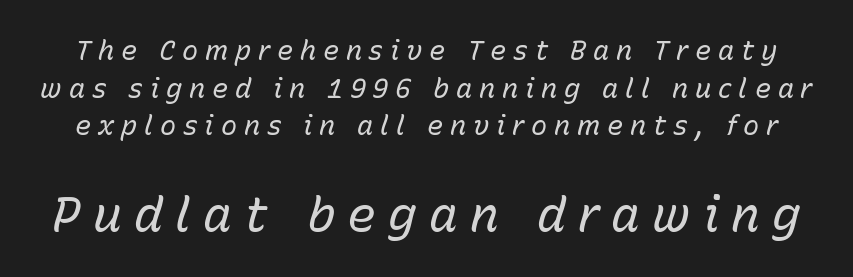
The image shows 48 px regular-weight type, italic (leaning right); set normal line spacing (1.39x), unusually wide letter spacing (+0.25 em), not underlined; the second (bottom) block is 1.78x larger; low stroke contrast and a medium x-height.
